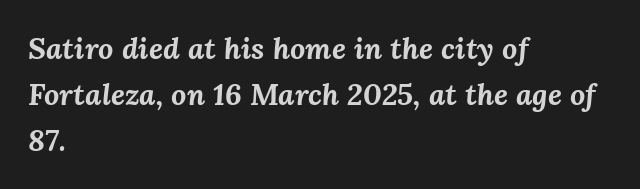
Q: Is the text bold? A: Yes.
Q: Is the text italic (slanted)? A: Yes, it leans right by about 3 degrees.
Q: Is the text underlined? A: No.
Q: How is the paragraph aligned? A: Left-aligned.
Q: Is the spacing between letters normal or unusually wide? A: Normal.
Q: Is the spacing between lines tight, normal or loose? A: Normal.
Q: Width (condensed, normal, or wide)? A: Normal.
Q: Stroke contrast? A: Medium.
Q: x-height? A: Medium.
Q: Monospaced? A: No.
